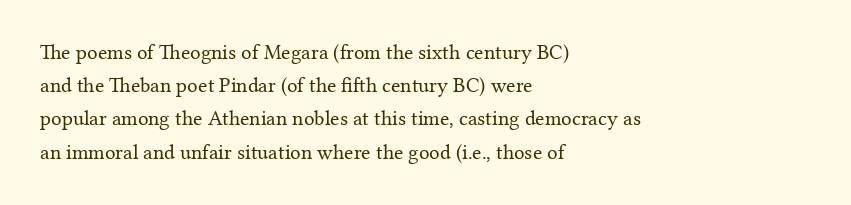
{"italic": "no", "bold": "no", "underline": "no", "align": "left", "line_spacing": "normal", "line_spacing_ratio": 1.58, "letter_spacing": "normal", "letter_spacing_em": 0.0, "glyph_px": 21}
